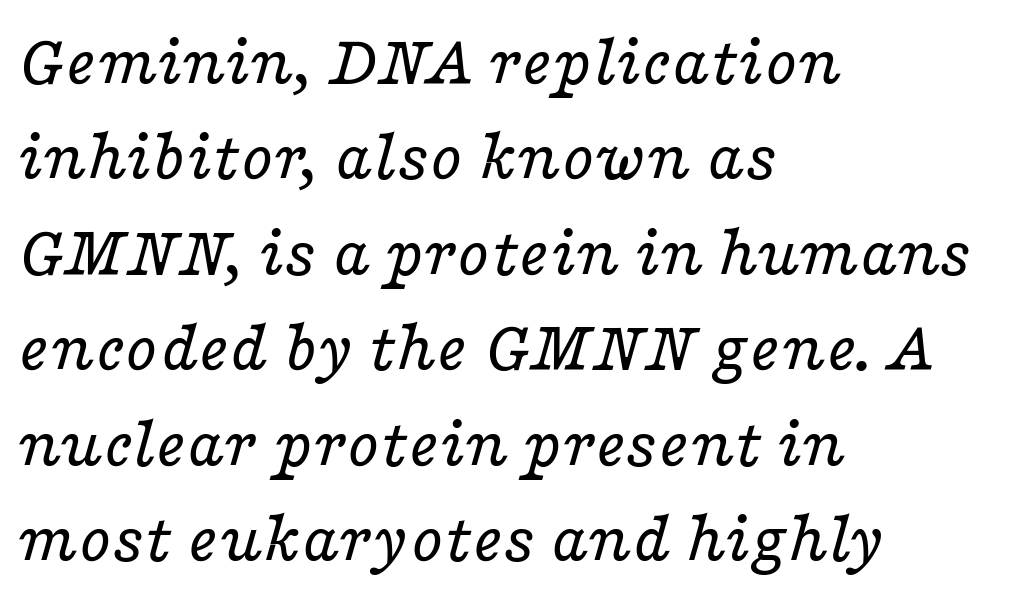
Q: Is the text bold? A: No.
Q: Is the text italic (slanted)? A: Yes, it leans right by about 16 degrees.
Q: Is the typeface a serif or a sans-serif typeface? A: Serif.
Q: Is the text underlined? A: No.
Q: How is the paragraph aligned? A: Left-aligned.
Q: Is the spacing between letters normal or unusually wide? A: Normal.
Q: Is the spacing between lines tight, normal or loose? A: Normal.
Q: Width (condensed, normal, or wide)? A: Wide.
Q: Stroke contrast? A: Low.
Q: x-height? A: Medium.
Q: Monospaced? A: No.
